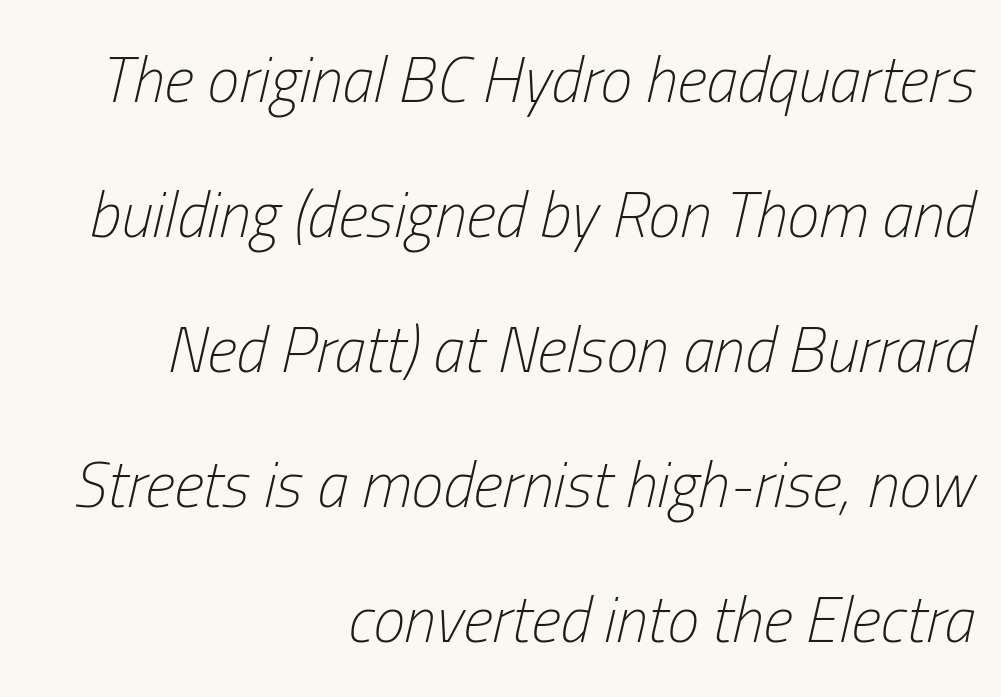
The image shows 64 px light, condensed type, italic (leaning right); set right-aligned, loose line spacing (2.11x), normal letter spacing, not underlined; low stroke contrast and a medium x-height.
